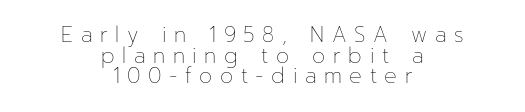
{"italic": "no", "bold": "no", "underline": "no", "align": "center", "line_spacing": "tight", "line_spacing_ratio": 0.98, "letter_spacing": "wide", "letter_spacing_em": 0.36, "glyph_px": 21}
